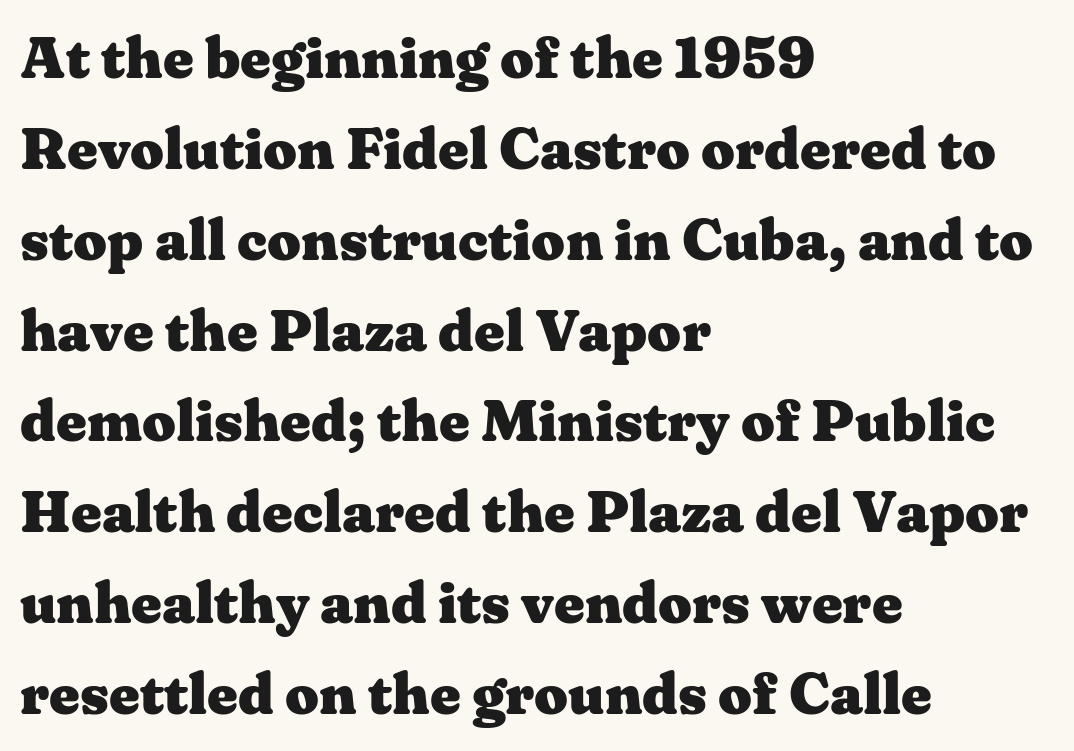
Words appear dense and cohesive because spacing is normal. Beneath every word, the page is bare. Chunky letters — that's bold for sure. The lettering stays uniformly vertical, giving the passage a roman look. Short and long lines alike share a common starting point at left. Old-style or modern, the face here clearly has serifs.
